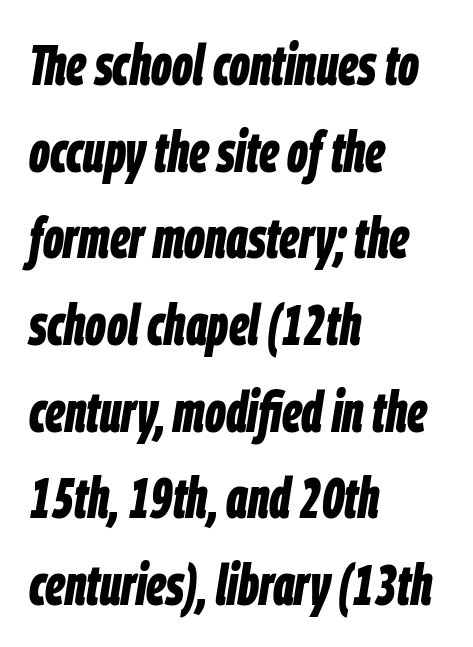
Q: Is the text bold? A: Yes.
Q: Is the text italic (slanted)? A: Yes, it leans right by about 9 degrees.
Q: Is the text underlined? A: No.
Q: How is the paragraph aligned? A: Left-aligned.
Q: Is the spacing between letters normal or unusually wide? A: Normal.
Q: Is the spacing between lines tight, normal or loose? A: Normal.
Q: Width (condensed, normal, or wide)? A: Condensed.
Q: Stroke contrast? A: Low.
Q: x-height? A: Large.
Q: Monospaced? A: No.
